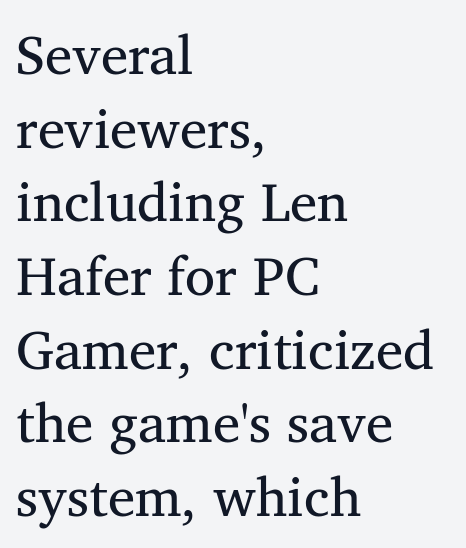
The image shows 55 px regular-weight serif type, upright; set left-aligned, normal line spacing (1.34x), normal letter spacing, not underlined; medium stroke contrast and a medium x-height.
